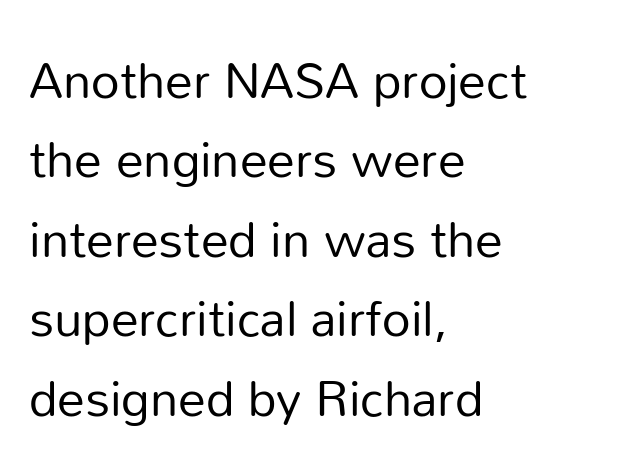
Q: Is the text bold? A: No.
Q: Is the text italic (slanted)? A: No, it is upright.
Q: Is the typeface a serif or a sans-serif typeface? A: Sans-serif.
Q: Is the text underlined? A: No.
Q: How is the paragraph aligned? A: Left-aligned.
Q: Is the spacing between letters normal or unusually wide? A: Normal.
Q: Is the spacing between lines tight, normal or loose? A: Normal.
Q: Width (condensed, normal, or wide)? A: Normal.
Q: Stroke contrast? A: Low.
Q: x-height? A: Medium.
Q: Monospaced? A: No.
